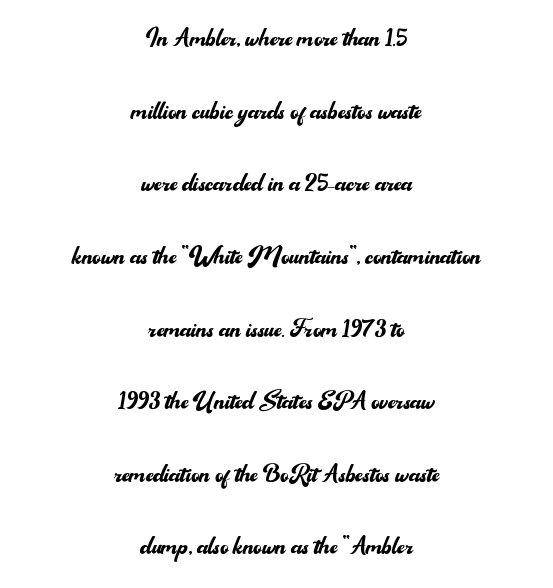
Q: Is the text bold? A: No.
Q: Is the text italic (slanted)? A: Yes.
Q: Is the typeface a serif or a sans-serif typeface? A: Sans-serif.
Q: Is the text underlined? A: No.
Q: How is the paragraph aligned? A: Centered.
Q: Is the spacing between letters normal or unusually wide? A: Normal.
Q: Is the spacing between lines tight, normal or loose? A: Loose.
Q: Width (condensed, normal, or wide)? A: Normal.
Q: Stroke contrast? A: Medium.
Q: x-height? A: Small.
Q: Monospaced? A: No.
